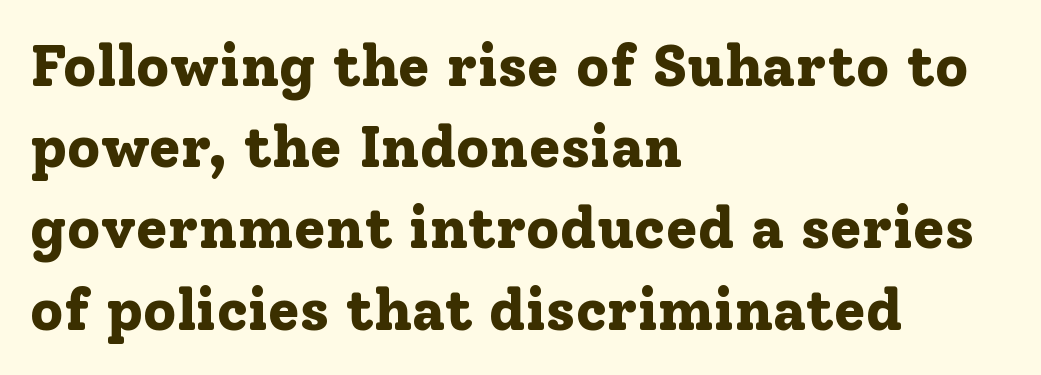
Q: Is the text bold? A: Yes.
Q: Is the text italic (slanted)? A: No, it is upright.
Q: Is the typeface a serif or a sans-serif typeface? A: Serif.
Q: Is the text underlined? A: No.
Q: How is the paragraph aligned? A: Left-aligned.
Q: Is the spacing between letters normal or unusually wide? A: Normal.
Q: Is the spacing between lines tight, normal or loose? A: Normal.
Q: Width (condensed, normal, or wide)? A: Normal.
Q: Stroke contrast? A: Low.
Q: x-height? A: Medium.
Q: Monospaced? A: No.
